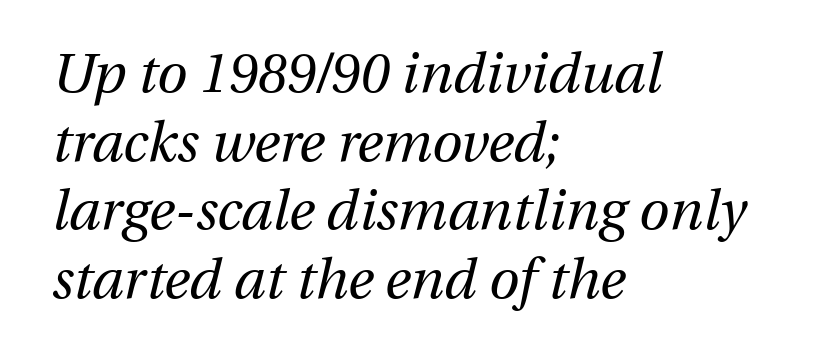
Spacing verdict: proportional, widths tailored to each character. These glyphs show unthickened strokes, regular width or finer. Visually the block forms a straight wall on the left and a jagged coastline on the right. Students, note that the glyphs here touch the page at normal intervals. Leading: standard.
